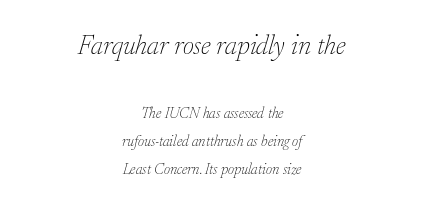
These lines keep a tight, regular rhythm from letter to letter. Note: larger setting up top, smaller setting below. Underline: absent. The face used here has a pronounced slope to its letters.
